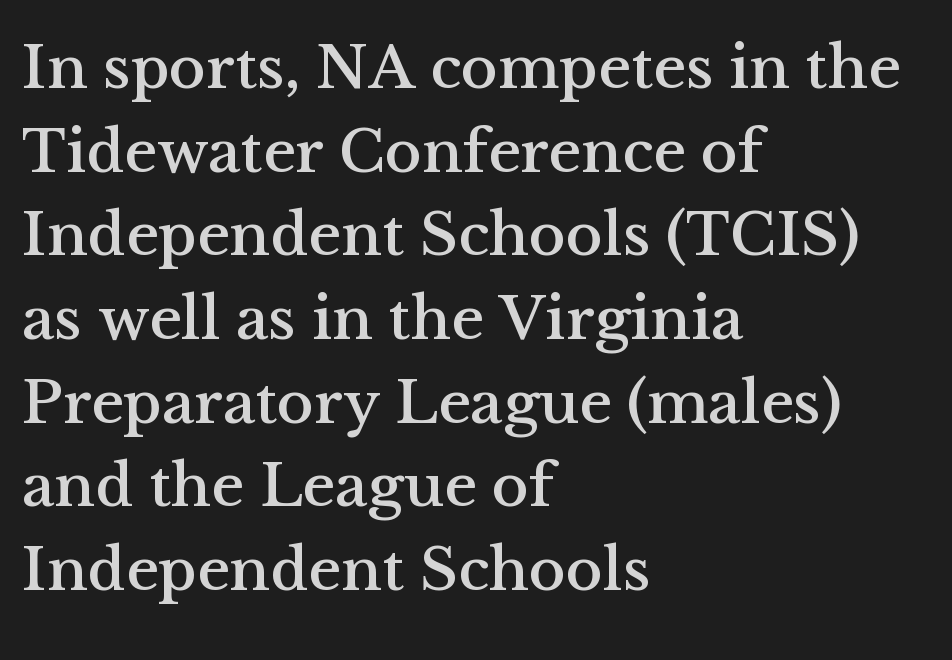
Q: Is the text italic (slanted)? A: No, it is upright.
Q: Is the typeface a serif or a sans-serif typeface? A: Serif.
Q: Is the text underlined? A: No.
Q: How is the paragraph aligned? A: Left-aligned.
Q: Is the spacing between letters normal or unusually wide? A: Normal.
Q: Is the spacing between lines tight, normal or loose? A: Normal.
Q: Width (condensed, normal, or wide)? A: Normal.
Q: Stroke contrast? A: Medium.
Q: x-height? A: Medium.
Q: Monospaced? A: No.
